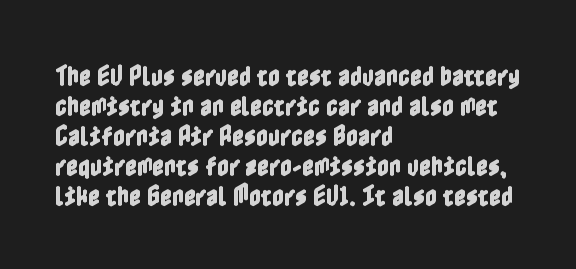
The rendering keeps characters at their native spacing. The string is rendered with underlining switched off. It's the straight-up-and-down kind of type. The paragraph has a hard left edge and a soft right edge. One glance says typical: line gaps are just what's usual.
